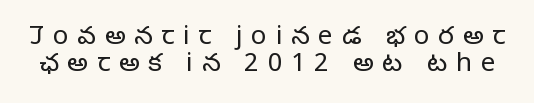
Vertically, the passage feels compressed, each row crowding the next. These lines have a slow, spaced-out rhythm from letter to letter. Tall strokes in this sample are plumb rather than angled. The words here are not underlined.
